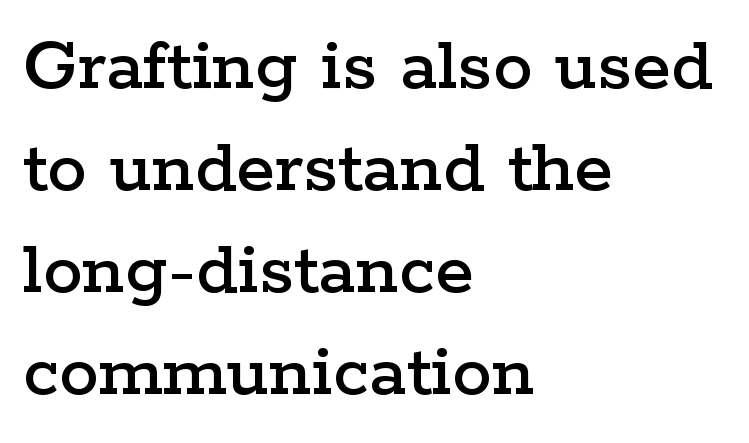
Q: Is the text italic (slanted)? A: No, it is upright.
Q: Is the typeface a serif or a sans-serif typeface? A: Serif.
Q: Is the text underlined? A: No.
Q: How is the paragraph aligned? A: Left-aligned.
Q: Is the spacing between letters normal or unusually wide? A: Normal.
Q: Is the spacing between lines tight, normal or loose? A: Normal.
Q: Width (condensed, normal, or wide)? A: Wide.
Q: Stroke contrast? A: Low.
Q: x-height? A: Medium.
Q: Monospaced? A: No.
